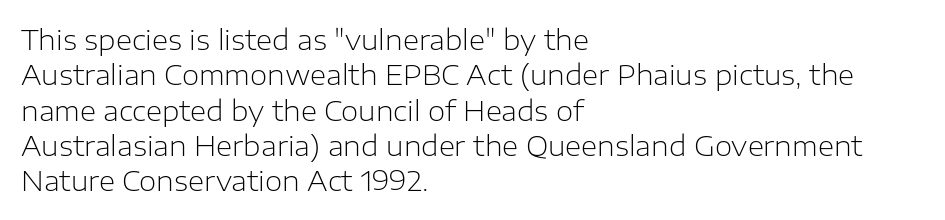
Q: Is the text bold? A: No.
Q: Is the text italic (slanted)? A: No, it is upright.
Q: Is the typeface a serif or a sans-serif typeface? A: Sans-serif.
Q: Is the text underlined? A: No.
Q: How is the paragraph aligned? A: Left-aligned.
Q: Is the spacing between letters normal or unusually wide? A: Normal.
Q: Is the spacing between lines tight, normal or loose? A: Normal.
Q: Width (condensed, normal, or wide)? A: Normal.
Q: Stroke contrast? A: Low.
Q: x-height? A: Medium.
Q: Monospaced? A: No.
